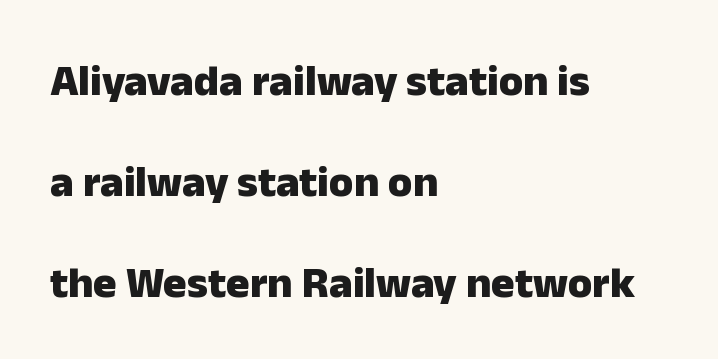
Students, this is bold: see how much ink each stroke carries. There is no visible air inserted between adjacent glyphs. This block would shrink considerably if given ordinary leading; it's expanded now. The letters stand straight up with perfectly vertical stems. Unlike a traditional serif, this face leaves its strokes unadorned. You could not count columns in this text — the font is proportionally spaced.
